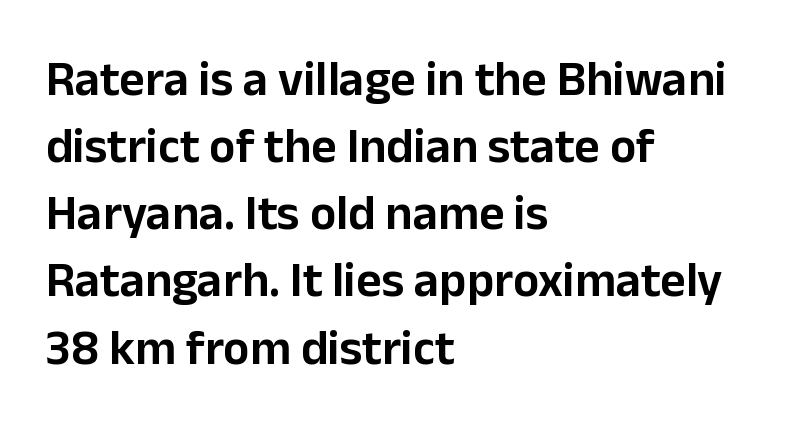
Q: Is the text italic (slanted)? A: No, it is upright.
Q: Is the typeface a serif or a sans-serif typeface? A: Sans-serif.
Q: Is the text underlined? A: No.
Q: How is the paragraph aligned? A: Left-aligned.
Q: Is the spacing between letters normal or unusually wide? A: Normal.
Q: Is the spacing between lines tight, normal or loose? A: Normal.
Q: Width (condensed, normal, or wide)? A: Normal.
Q: Stroke contrast? A: Low.
Q: x-height? A: Medium.
Q: Monospaced? A: No.
